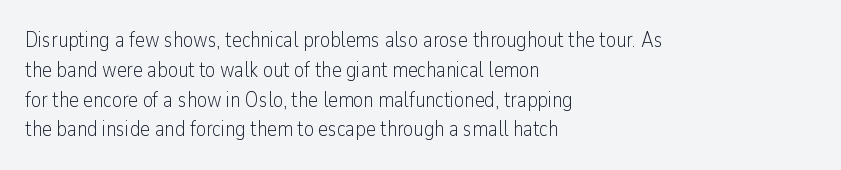
The image shows 21 px text type, upright; set left-aligned, normal line spacing (1.42x), normal letter spacing, not underlined.
